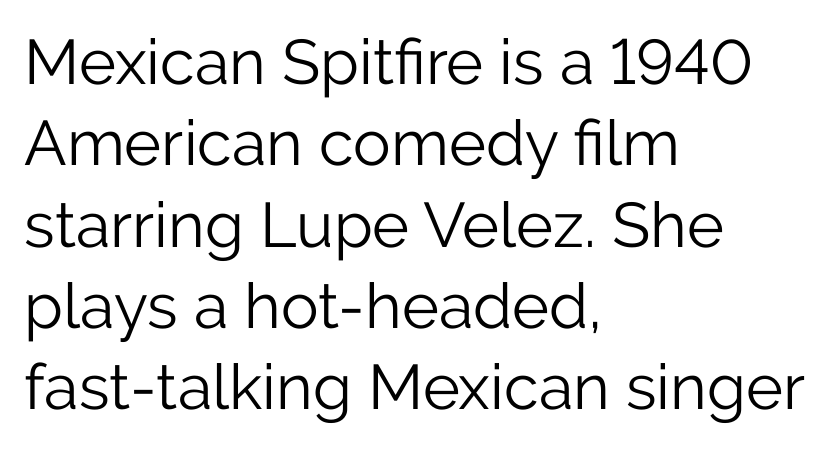
The image shows 63 px light sans-serif type, upright; set left-aligned, normal line spacing (1.29x), normal letter spacing, not underlined; low stroke contrast and a medium x-height.
